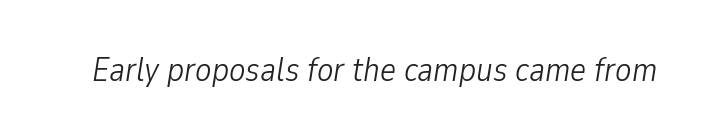
The image shows 34 px light, condensed type, italic (leaning right); set normal letter spacing, not underlined; low stroke contrast and a medium x-height.
